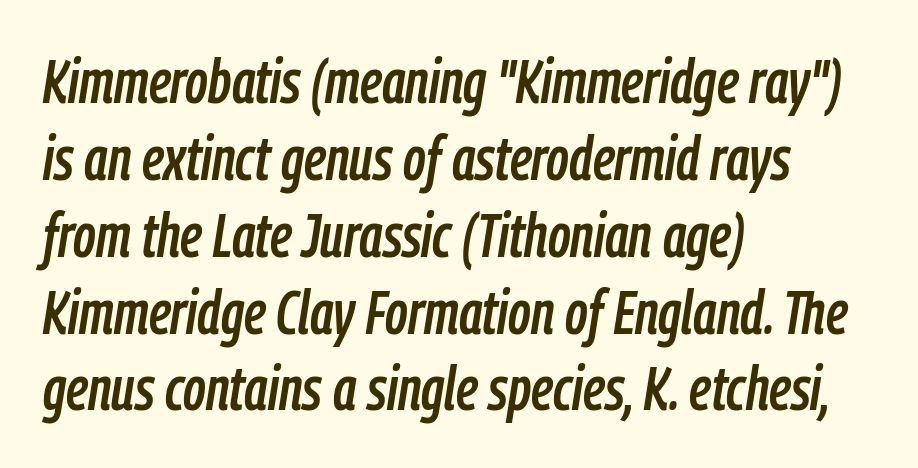
Q: Is the text italic (slanted)? A: Yes, it leans right by about 9 degrees.
Q: Is the text underlined? A: No.
Q: How is the paragraph aligned? A: Left-aligned.
Q: Is the spacing between letters normal or unusually wide? A: Normal.
Q: Is the spacing between lines tight, normal or loose? A: Normal.
Q: Width (condensed, normal, or wide)? A: Condensed.
Q: Stroke contrast? A: Low.
Q: x-height? A: Medium.
Q: Monospaced? A: No.
